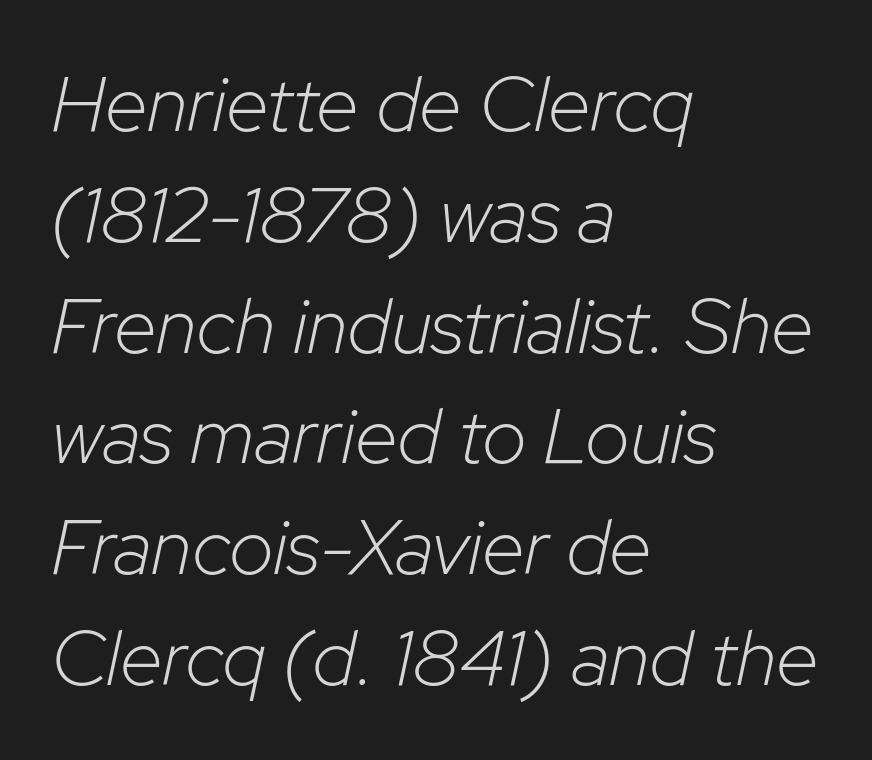
The image shows 78 px light type, italic (leaning right); set left-aligned, normal line spacing (1.42x), normal letter spacing, not underlined; low stroke contrast and a medium x-height.
